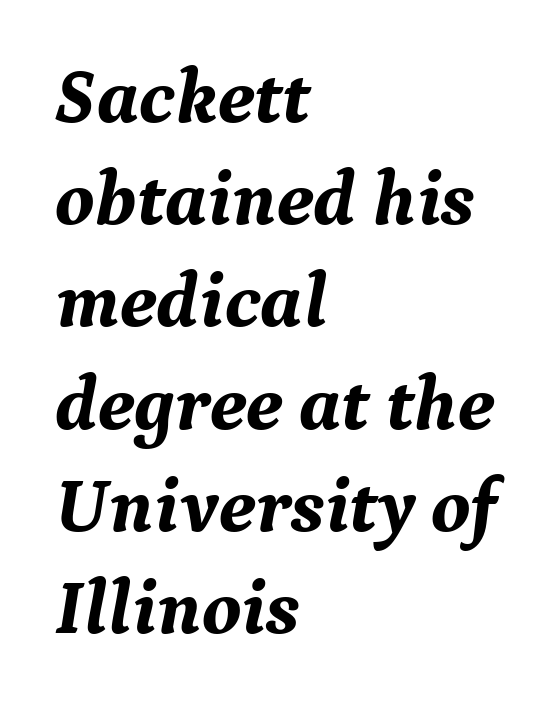
Q: Is the text bold? A: Yes.
Q: Is the text italic (slanted)? A: Yes, it leans right by about 9 degrees.
Q: Is the typeface a serif or a sans-serif typeface? A: Serif.
Q: Is the text underlined? A: No.
Q: How is the paragraph aligned? A: Left-aligned.
Q: Is the spacing between letters normal or unusually wide? A: Normal.
Q: Is the spacing between lines tight, normal or loose? A: Normal.
Q: Width (condensed, normal, or wide)? A: Normal.
Q: Stroke contrast? A: Medium.
Q: x-height? A: Medium.
Q: Monospaced? A: No.
